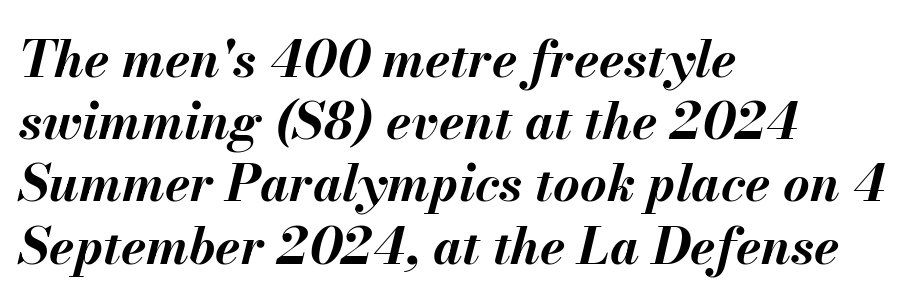
Q: Is the text bold? A: Yes.
Q: Is the text italic (slanted)? A: Yes, it leans right by about 13 degrees.
Q: Is the text underlined? A: No.
Q: How is the paragraph aligned? A: Left-aligned.
Q: Is the spacing between letters normal or unusually wide? A: Normal.
Q: Width (condensed, normal, or wide)? A: Normal.
Q: Stroke contrast? A: Medium.
Q: x-height? A: Small.
Q: Monospaced? A: No.
